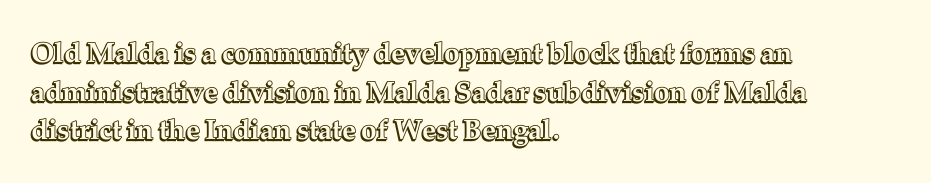
The image shows 28 px text type, upright; set left-aligned, normal line spacing (1.38x), normal letter spacing, not underlined; a medium x-height.
